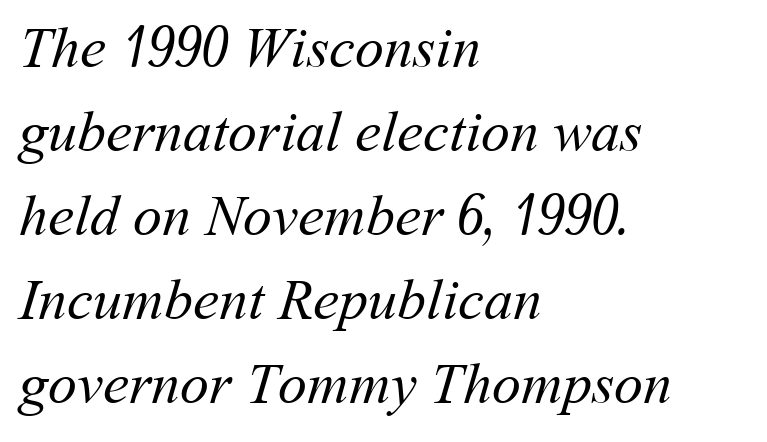
The image shows 58 px regular-weight type; set left-aligned, normal line spacing (1.45x), normal letter spacing, not underlined; medium stroke contrast and a medium x-height.
